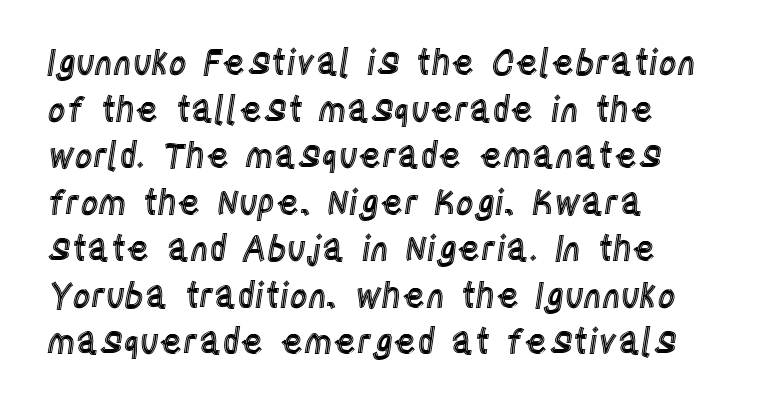
Do the characters align in a grid? No, the font is proportional. The designer left line spacing at the default. The tracking reads as untouched default to a designer's eye. Any mark beneath the type? The region is blank.
